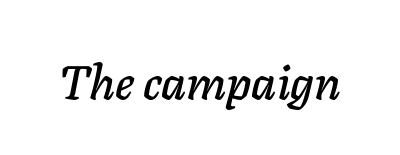
Q: Is the text italic (slanted)? A: Yes, it leans right by about 11 degrees.
Q: Is the text underlined? A: No.
Q: Is the spacing between letters normal or unusually wide? A: Normal.
Q: Width (condensed, normal, or wide)? A: Normal.
Q: Stroke contrast? A: Low.
Q: x-height? A: Medium.
Q: Monospaced? A: No.
